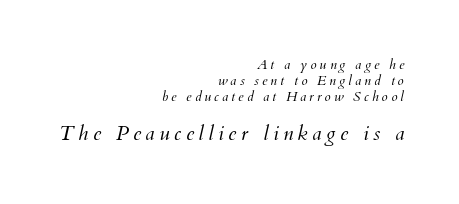
The image shows 21 px text type, italic (leaning right); set right-aligned, tight line spacing (1.13x), unusually wide letter spacing (+0.21 em), not underlined; the second (bottom) block is 1.5x larger.
